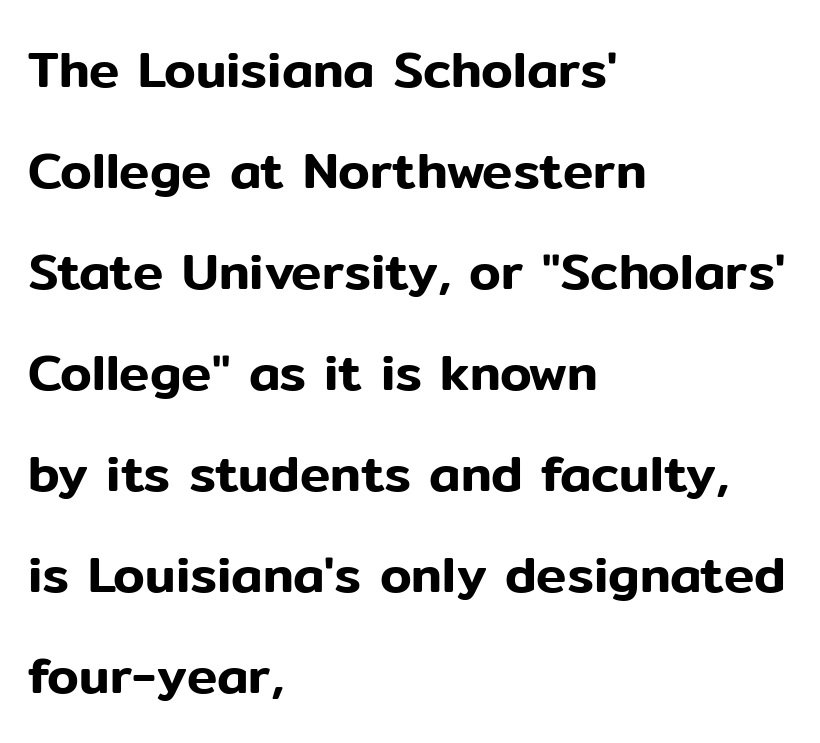
The image shows 51 px sans-serif type, upright; set left-aligned, loose line spacing (1.98x), normal letter spacing, not underlined; low stroke contrast and a medium x-height.
